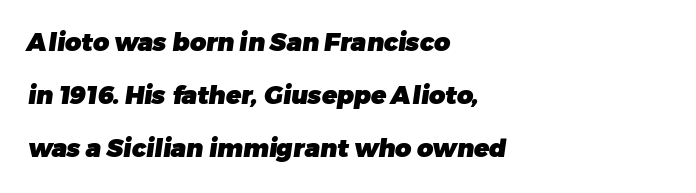
Q: Is the text bold? A: Yes.
Q: Is the text underlined? A: No.
Q: How is the paragraph aligned? A: Left-aligned.
Q: Is the spacing between letters normal or unusually wide? A: Normal.
Q: Is the spacing between lines tight, normal or loose? A: Loose.
